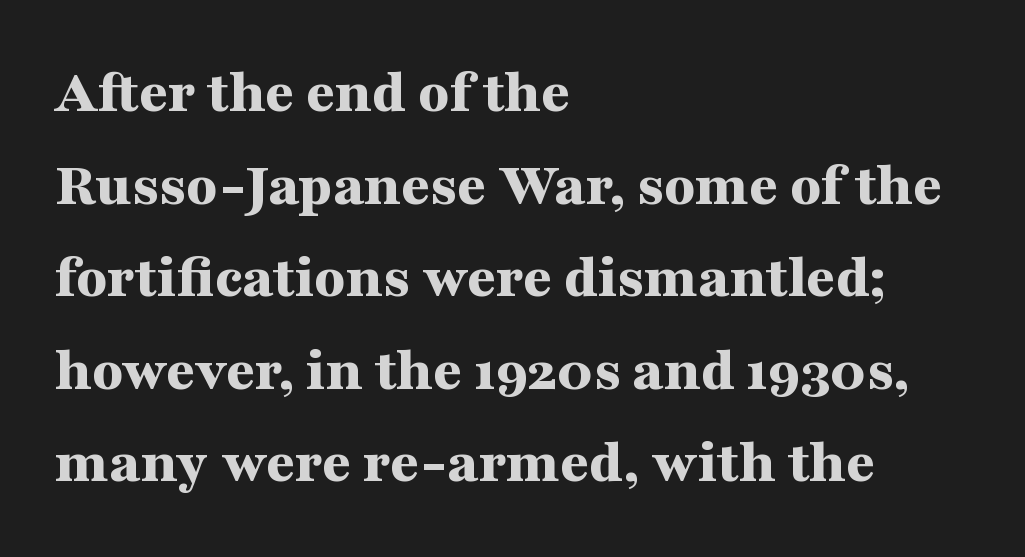
The image shows 63 px bold, wide serif type, upright; set left-aligned, normal line spacing (1.47x), normal letter spacing, not underlined; medium stroke contrast and a medium x-height.
